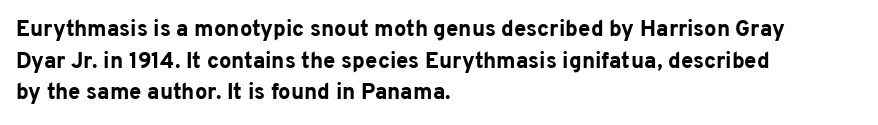
{"italic": "no", "bold": "yes", "underline": "no", "align": "left", "line_spacing": "normal", "line_spacing_ratio": 1.44, "letter_spacing": "normal", "letter_spacing_em": 0.0, "glyph_px": 22}
